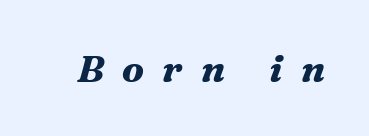
Here the designer chose a conventional face with non-uniform glyph widths. I'd call this a serif setting — the letters wear small feet. Typesetter's note: full bold, strokes at maximum text heaviness. Students, note that the glyphs here are deliberately spaced far apart. Check under the words: just untouched page. The glyphs look as if they've been sheared to an angle.
